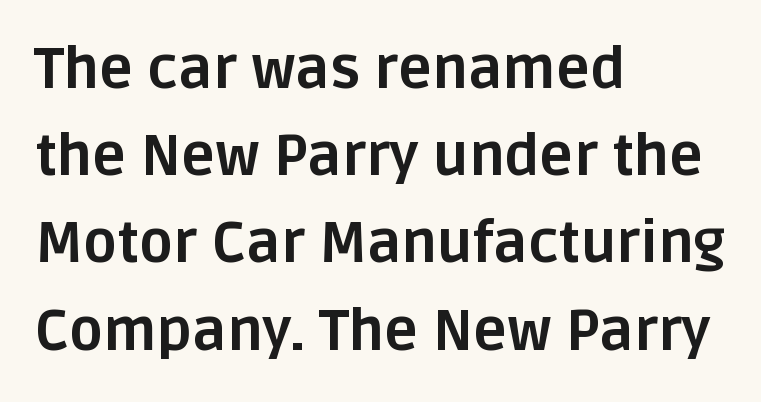
Q: Is the text bold? A: Yes.
Q: Is the text italic (slanted)? A: No, it is upright.
Q: Is the typeface a serif or a sans-serif typeface? A: Sans-serif.
Q: Is the text underlined? A: No.
Q: How is the paragraph aligned? A: Left-aligned.
Q: Is the spacing between letters normal or unusually wide? A: Normal.
Q: Is the spacing between lines tight, normal or loose? A: Normal.
Q: Width (condensed, normal, or wide)? A: Normal.
Q: Stroke contrast? A: Low.
Q: x-height? A: Large.
Q: Monospaced? A: No.
